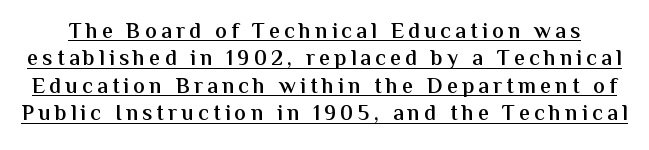
The image shows 22 px text type, upright; set normal line spacing (1.25x), underlined.
